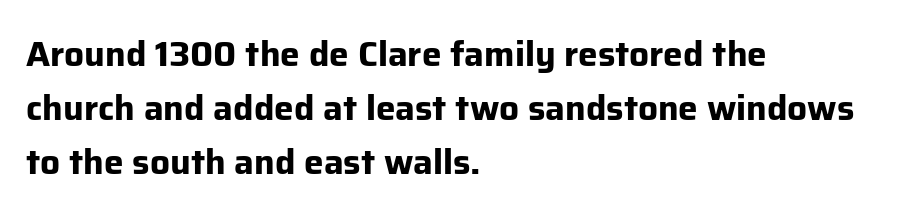
The image shows 35 px bold sans-serif type, upright; set left-aligned, normal line spacing (1.55x), normal letter spacing, not underlined; low stroke contrast and a medium x-height.
